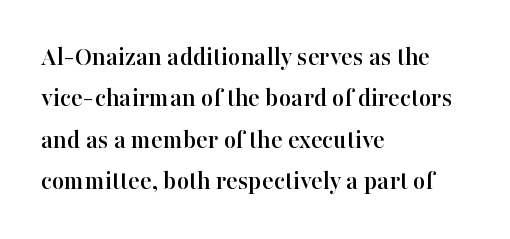
Successive baselines arrive at the customary interval. Short and long lines alike share a common starting point at left. Italic: no, the glyphs are upright roman. Short note: letters normally spaced. Quick note: underline off.
